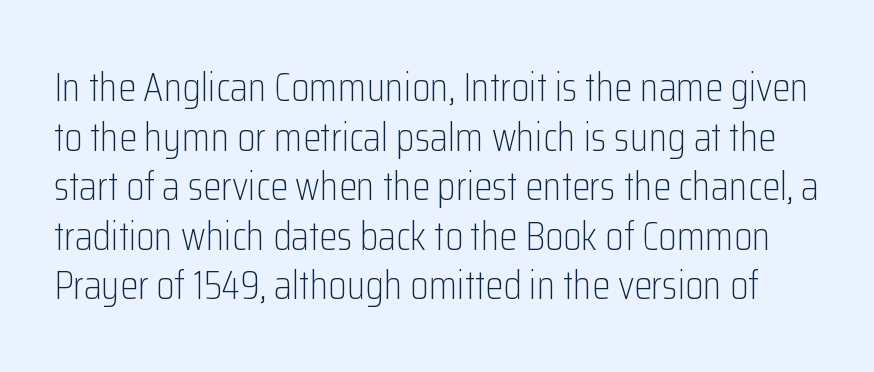
Q: Is the text bold? A: No.
Q: Is the text italic (slanted)? A: No, it is upright.
Q: Is the typeface a serif or a sans-serif typeface? A: Sans-serif.
Q: Is the text underlined? A: No.
Q: Is the spacing between letters normal or unusually wide? A: Normal.
Q: Width (condensed, normal, or wide)? A: Condensed.
Q: Stroke contrast? A: Low.
Q: x-height? A: Medium.
Q: Monospaced? A: No.
